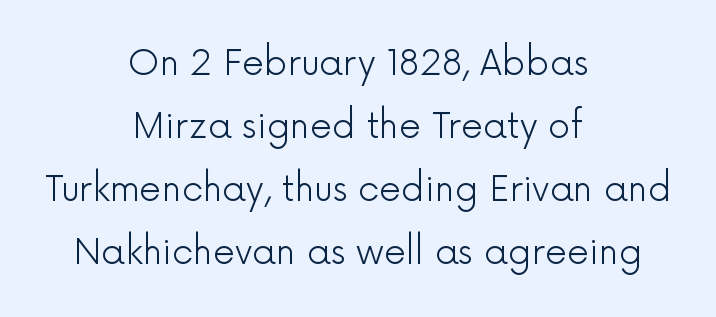
The image shows 35 px light sans-serif type, upright; set centered, line spacing 1.8x, normal letter spacing, not underlined; a medium x-height.
